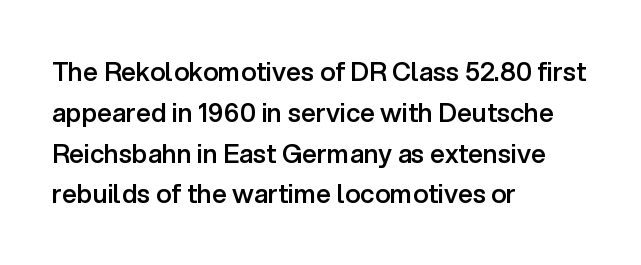
The image shows 26 px text type, upright; set left-aligned, normal line spacing (1.57x), normal letter spacing, not underlined.
